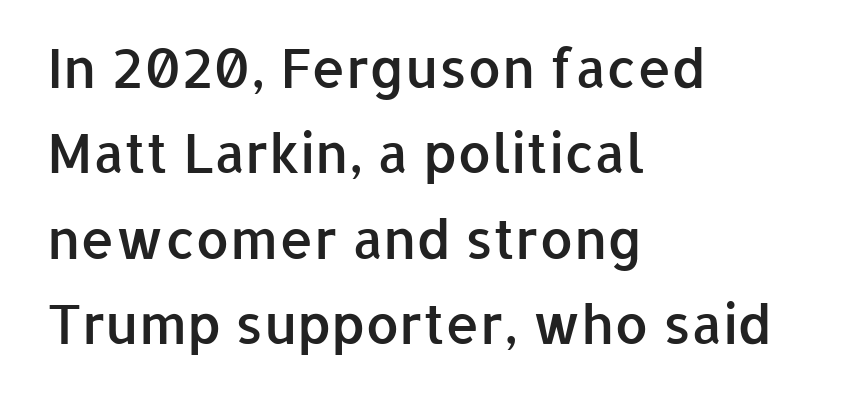
Q: Is the text bold? A: Semi-bold.
Q: Is the text italic (slanted)? A: No, it is upright.
Q: Is the typeface a serif or a sans-serif typeface? A: Sans-serif.
Q: Is the text underlined? A: No.
Q: How is the paragraph aligned? A: Left-aligned.
Q: Is the spacing between letters normal or unusually wide? A: Normal.
Q: Is the spacing between lines tight, normal or loose? A: Normal.
Q: Width (condensed, normal, or wide)? A: Normal.
Q: Stroke contrast? A: Low.
Q: x-height? A: Medium.
Q: Monospaced? A: No.
